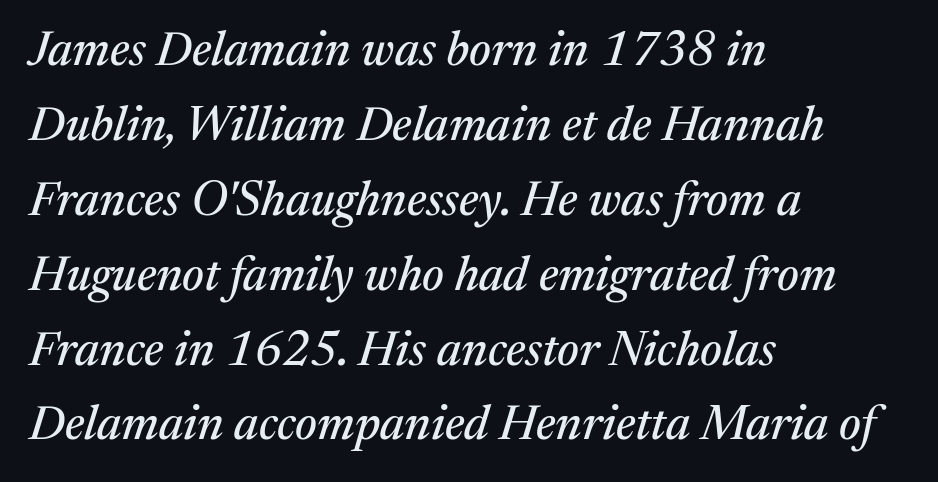
{"serif": "yes", "italic": "yes", "lean": "right", "slant_degrees": 17, "width": "normal", "stroke_contrast": "medium", "x_height": "medium", "monospaced": "no", "underline": "no", "align": "left", "line_spacing": "normal", "line_spacing_ratio": 1.56, "letter_spacing": "normal", "letter_spacing_em": 0.0, "glyph_px": 48}
